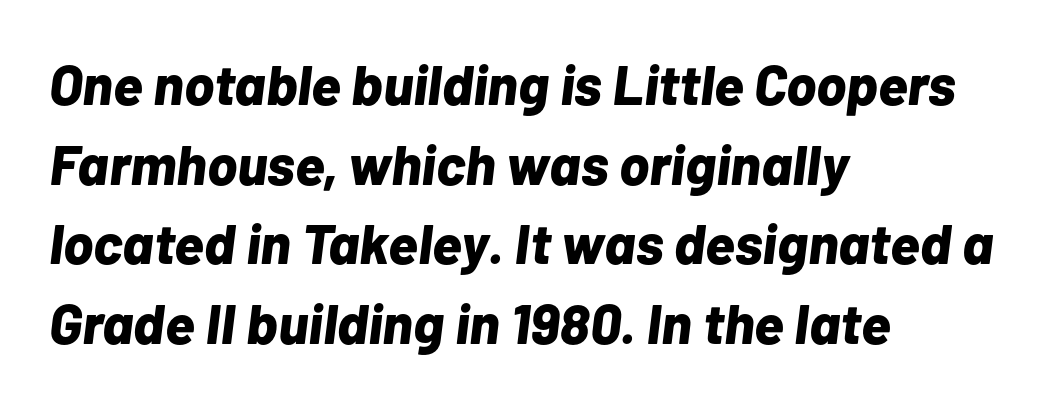
The image shows 56 px bold type, italic (leaning right); set left-aligned, normal line spacing (1.42x), normal letter spacing, not underlined; low stroke contrast and a medium x-height.
